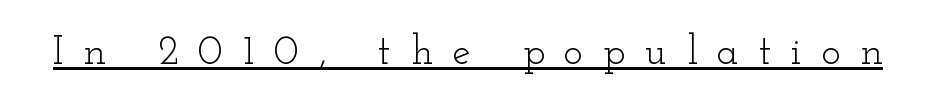
The image shows 41 px light, wide serif type, upright; set unusually wide letter spacing (+0.48 em), underlined; low stroke contrast and a small x-height.
